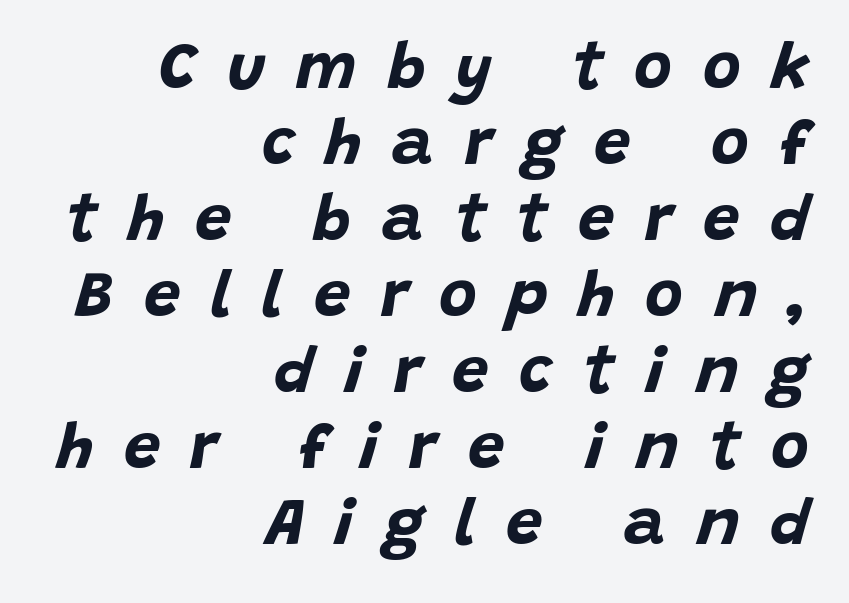
{"italic": "yes", "lean": "right", "slant_degrees": 15, "bold": "yes", "weight": "bold", "width": "normal", "stroke_contrast": "low", "x_height": "large", "monospaced": "no", "underline": "no", "align": "right", "line_spacing_ratio": 1.17, "letter_spacing": "wide", "letter_spacing_em": 0.47, "glyph_px": 65}
